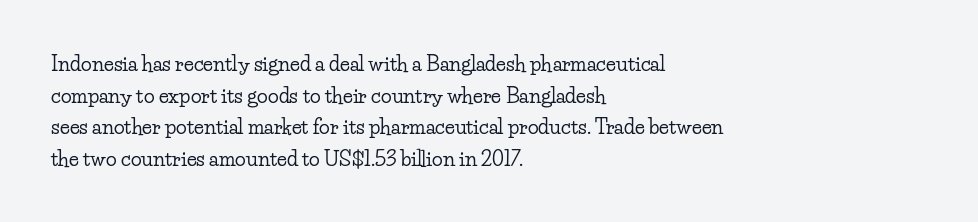
{"italic": "no", "underline": "no", "align": "left", "line_spacing": "normal", "line_spacing_ratio": 1.58, "letter_spacing": "normal", "letter_spacing_em": 0.0, "glyph_px": 20}
